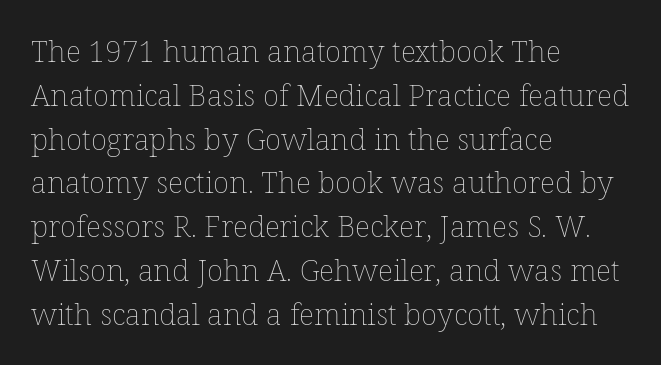
The image shows 30 px thin type, upright; set left-aligned, normal line spacing (1.46x), normal letter spacing, not underlined; low stroke contrast and a medium x-height.
